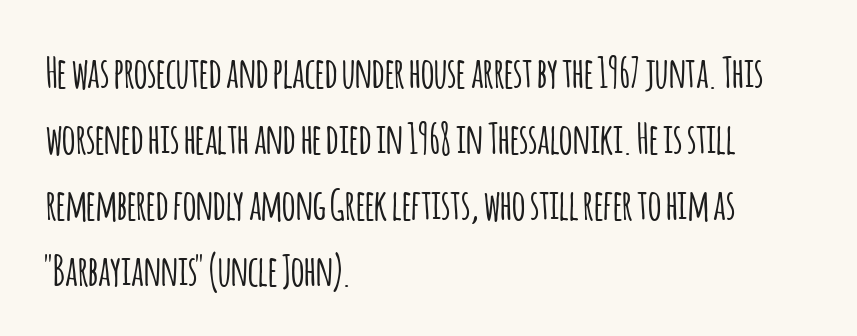
Quick note: interline space is typical. All the whitespace from short lines collects on the right. This sample has the flowing, uneven cadence of proportional lettering. Rule under the text: the space is simply empty. This is roman type, the default non-slanted kind.
